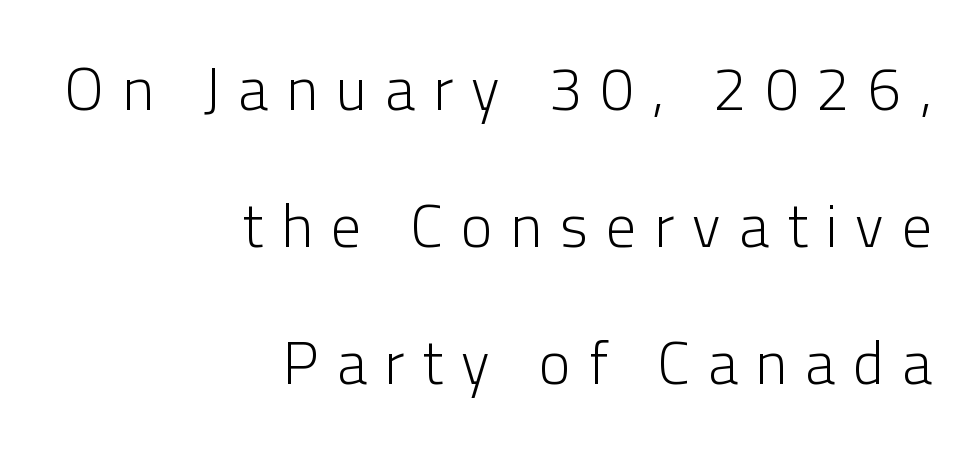
The image shows 60 px light sans-serif type, upright; set right-aligned, loose line spacing (2.28x), unusually wide letter spacing (+0.3 em), not underlined; low stroke contrast and a medium x-height.
